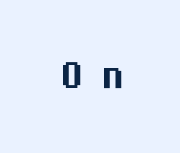
The image shows 46 px sans-serif type, upright; set unusually wide letter spacing (+0.39 em), not underlined; medium stroke contrast and a medium x-height.
